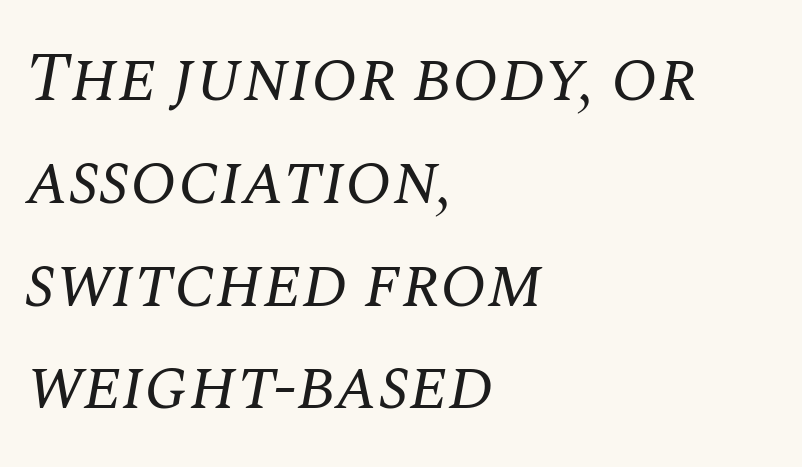
Q: Is the text bold? A: No.
Q: Is the text italic (slanted)? A: Yes, it leans right by about 10 degrees.
Q: Is the typeface a serif or a sans-serif typeface? A: Serif.
Q: Is the text underlined? A: No.
Q: How is the paragraph aligned? A: Left-aligned.
Q: Is the spacing between letters normal or unusually wide? A: Normal.
Q: Is the spacing between lines tight, normal or loose? A: Normal.
Q: Width (condensed, normal, or wide)? A: Normal.
Q: Stroke contrast? A: Medium.
Q: x-height? A: Large.
Q: Monospaced? A: No.
